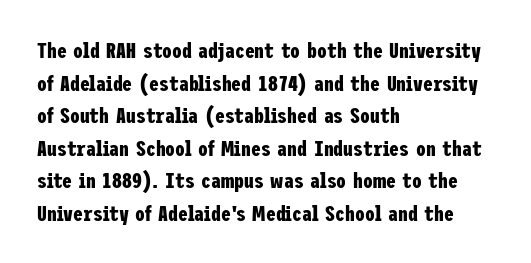
Q: Is the text bold? A: Yes.
Q: Is the text italic (slanted)? A: No, it is upright.
Q: Is the text underlined? A: No.
Q: How is the paragraph aligned? A: Left-aligned.
Q: Is the spacing between letters normal or unusually wide? A: Normal.
Q: Is the spacing between lines tight, normal or loose? A: Normal.
